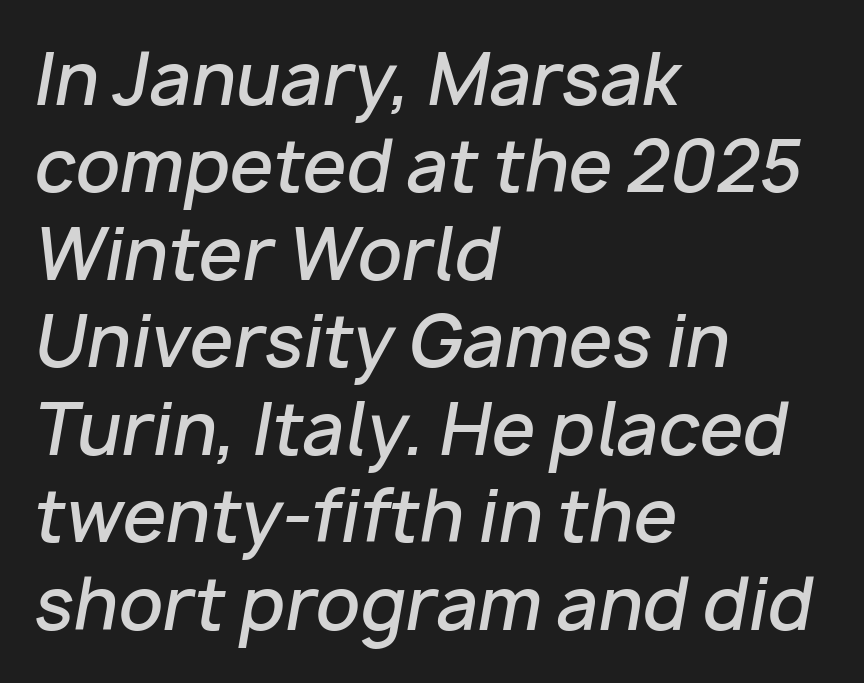
This sample keeps an unexceptional amount of space between lines. The face used here is rendered with its standard letterfit. Reading down the block, your eye returns to a fixed left position each line. Varying glyph widths throughout — classic text-font behaviour. In terms of posture, this sample is oblique.
